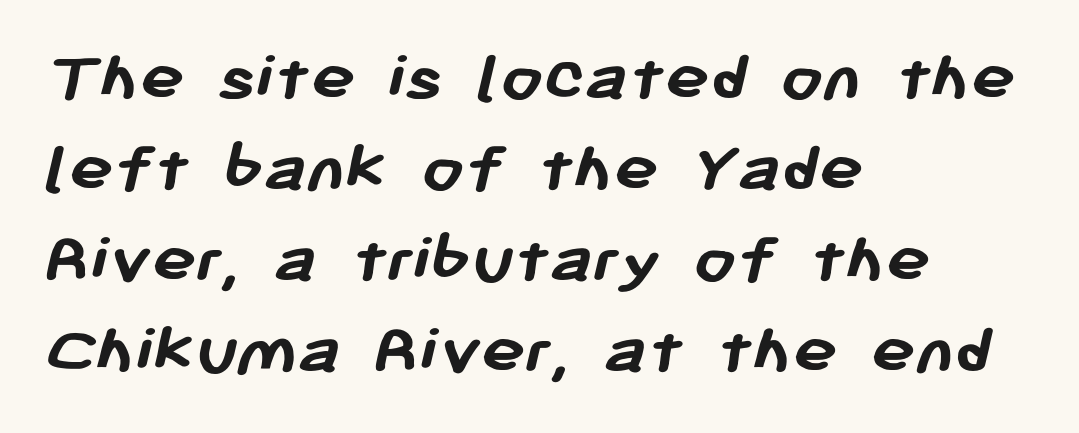
How are the letters spaced? Ordinarily, with no added tracking. This sample is left-justified, so line endings fall wherever the words run out. Spacing verdict: proportional, widths tailored to each character. Grotesque or geometric, the face here clearly has no serifs.
